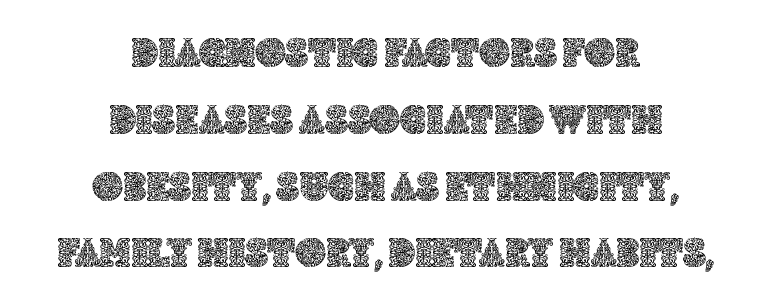
{"italic": "no", "width": "normal", "x_height": "large", "monospaced": "no", "underline": "no", "align": "center", "line_spacing": "normal", "line_spacing_ratio": 1.59, "letter_spacing": "normal", "letter_spacing_em": 0.0, "glyph_px": 42}
